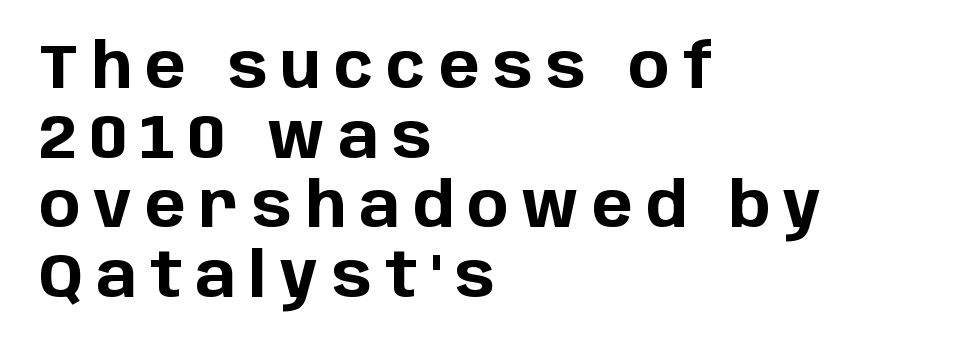
Typographically, this falls in the sans-serif category. Anything drawn beneath the words? Only blank space. The face used here is rendered with a markedly widened letterfit. The passage shown is typed in a proportional face where columns would drift. Posture: straight, roman, zero tilt.
